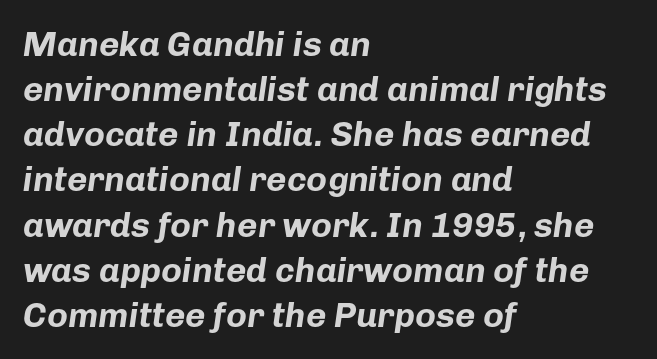
The image shows 35 px bold type, italic (leaning right); set left-aligned, normal line spacing (1.29x), normal letter spacing, not underlined; low stroke contrast and a medium x-height.
